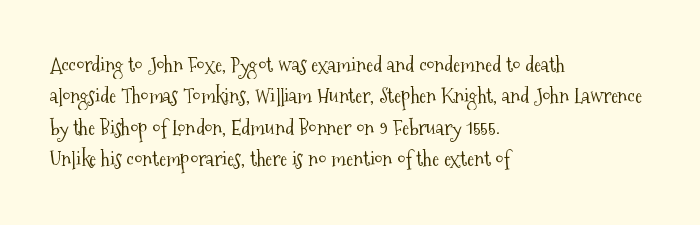
Each row of text sits above clean, open space. Italic? Not at all — the glyphs are vertical. Typeset ragged right — the left edge is the straight one. Each word holds together tightly as a unit, with standard inter-letter gaps. Interline gaps are of average width in this sample.
